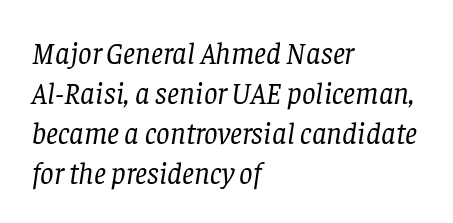
The image shows 30 px regular-weight serif type, italic (leaning right); set left-aligned, normal line spacing (1.33x), normal letter spacing, not underlined; low stroke contrast and a large x-height.
